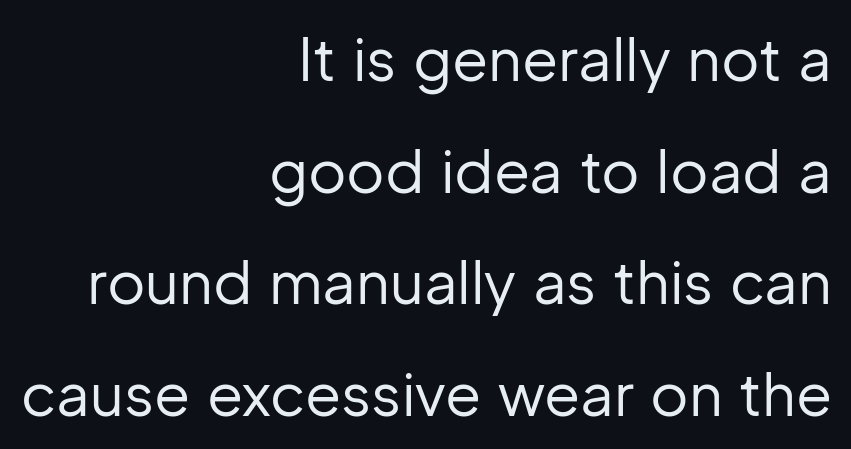
Is there any slant? The stems are plumb. Do the characters align in a grid? No, the font is proportional. The glyphs are unaccompanied by any horizontal stroke below them. Honestly, the letter spacing is just normal — you wouldn't notice it. Summary of weight: not heavy and not bold. Is this a sans? Yes — the strokes have no serifs.
